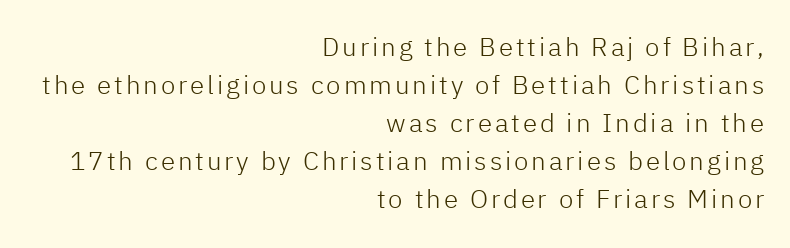
Summary of weight: not heavy and not bold. A student would call this right alignment; a typographer would say flush right, rag left. Descender tails drop into unmarked territory. Baseline-to-baseline distance is the conventional proportion of letter height.
